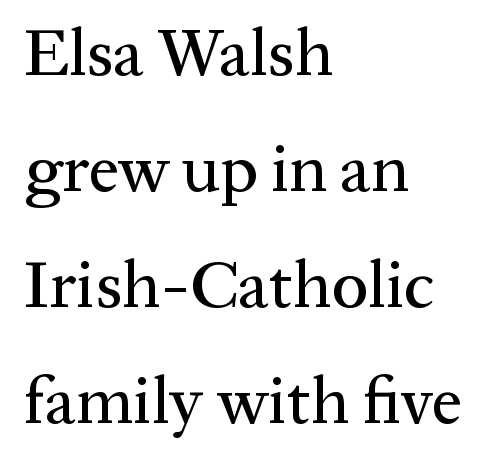
{"serif": "yes", "italic": "no", "width": "normal", "stroke_contrast": "medium", "x_height": "medium", "monospaced": "no", "underline": "no", "align": "left", "line_spacing_ratio": 1.73, "letter_spacing": "normal", "letter_spacing_em": 0.0, "glyph_px": 67}
